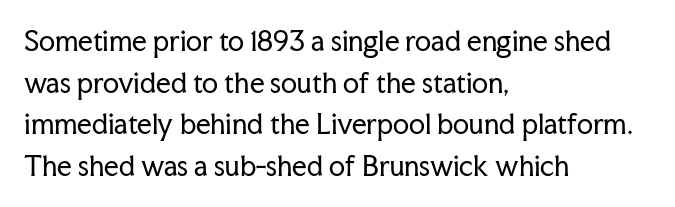
{"italic": "no", "bold": "no", "underline": "no", "align": "left", "line_spacing": "normal", "line_spacing_ratio": 1.6, "letter_spacing": "normal", "letter_spacing_em": 0.0, "glyph_px": 26}
